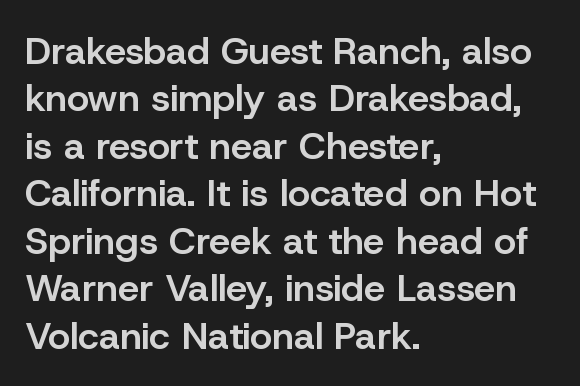
Q: Is the text bold? A: Semi-bold.
Q: Is the text italic (slanted)? A: No, it is upright.
Q: Is the typeface a serif or a sans-serif typeface? A: Sans-serif.
Q: Is the text underlined? A: No.
Q: How is the paragraph aligned? A: Left-aligned.
Q: Is the spacing between letters normal or unusually wide? A: Normal.
Q: Is the spacing between lines tight, normal or loose? A: Normal.
Q: Width (condensed, normal, or wide)? A: Normal.
Q: Stroke contrast? A: Low.
Q: x-height? A: Medium.
Q: Monospaced? A: No.
